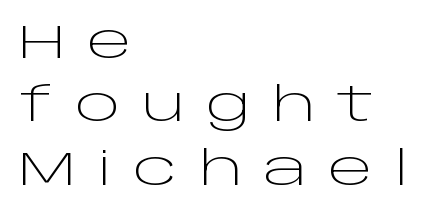
{"serif": "no", "italic": "no", "bold": "no", "weight": "light", "width": "wide", "stroke_contrast": "low", "x_height": "large", "monospaced": "no", "underline": "no", "align": "left", "line_spacing": "normal", "line_spacing_ratio": 1.32, "letter_spacing": "wide", "letter_spacing_em": 0.44, "glyph_px": 48}
